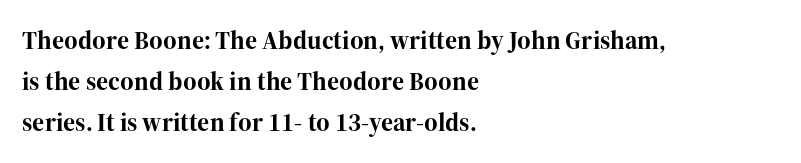
Q: Is the text bold? A: Yes.
Q: Is the text italic (slanted)? A: No, it is upright.
Q: Is the text underlined? A: No.
Q: How is the paragraph aligned? A: Left-aligned.
Q: Is the spacing between letters normal or unusually wide? A: Normal.
Q: Is the spacing between lines tight, normal or loose? A: Normal.
